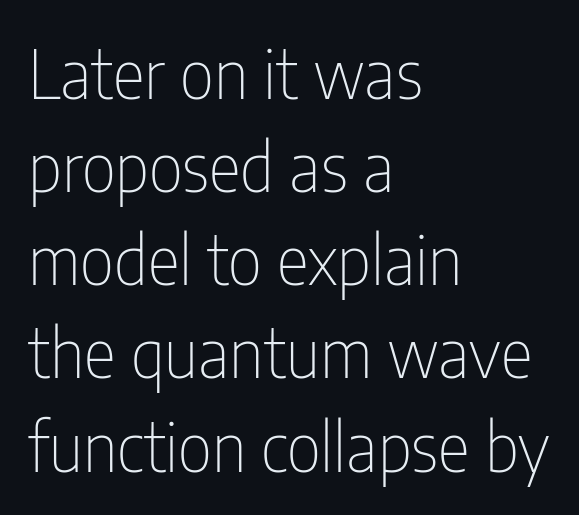
The image shows 68 px thin, condensed sans-serif type, upright; set left-aligned, normal line spacing (1.37x), normal letter spacing, not underlined; low stroke contrast and a medium x-height.
